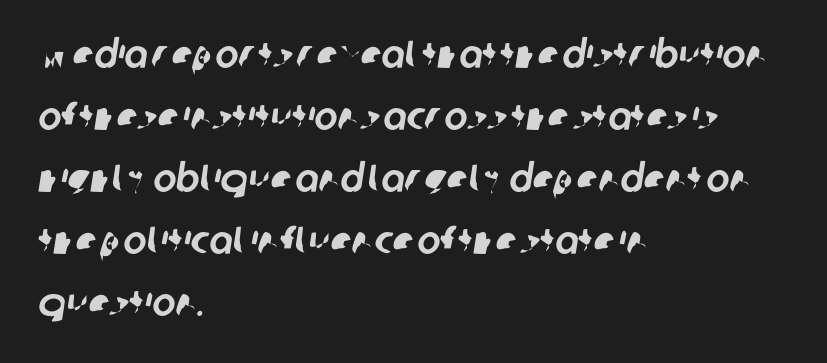
Q: Is the typeface a serif or a sans-serif typeface? A: Sans-serif.
Q: Is the text underlined? A: No.
Q: How is the paragraph aligned? A: Left-aligned.
Q: Is the spacing between letters normal or unusually wide? A: Normal.
Q: Is the spacing between lines tight, normal or loose? A: Normal.
Q: Width (condensed, normal, or wide)? A: Normal.
Q: Stroke contrast? A: Low.
Q: x-height? A: Medium.
Q: Monospaced? A: No.
